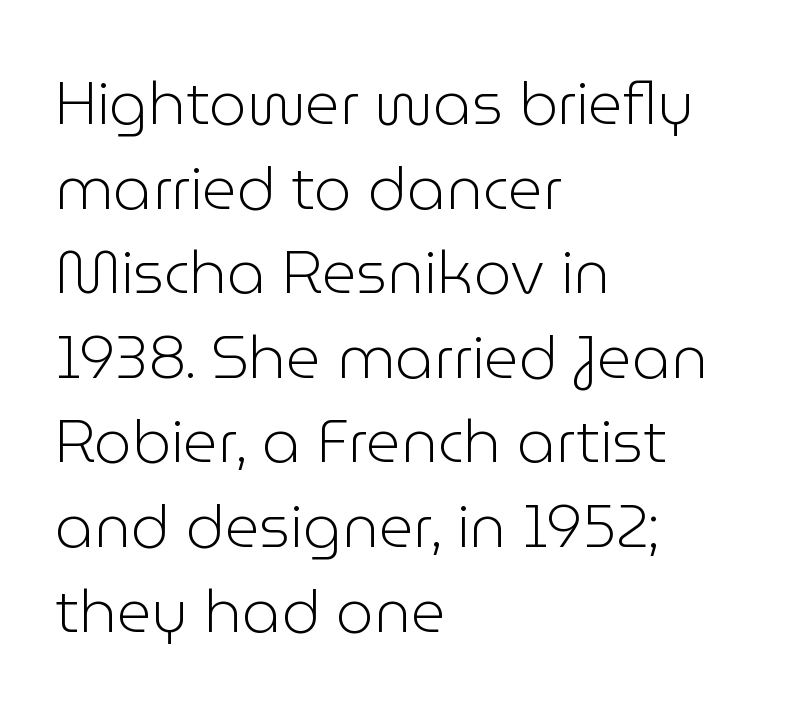
{"serif": "no", "italic": "no", "bold": "no", "weight": "light", "width": "normal", "stroke_contrast": "low", "x_height": "medium", "monospaced": "no", "underline": "no", "align": "left", "line_spacing": "normal", "line_spacing_ratio": 1.41, "letter_spacing": "normal", "letter_spacing_em": 0.0, "glyph_px": 60}
